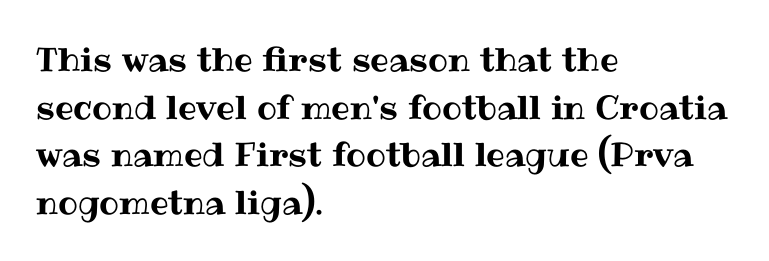
{"italic": "no", "width": "normal", "stroke_contrast": "medium", "x_height": "medium", "monospaced": "no", "underline": "no", "align": "left", "line_spacing": "normal", "line_spacing_ratio": 1.44, "letter_spacing": "normal", "letter_spacing_em": 0.0, "glyph_px": 33}
